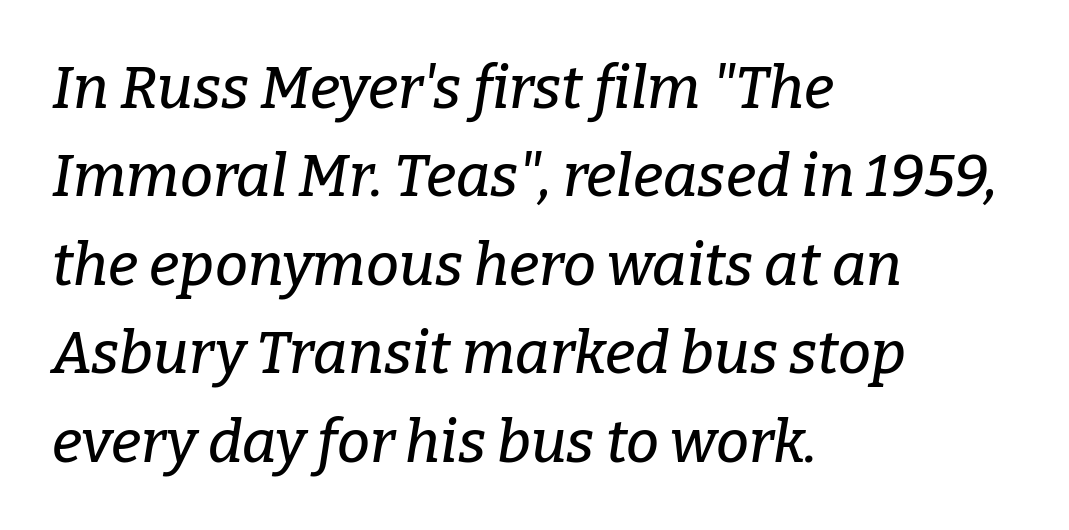
{"serif": "yes", "italic": "yes", "lean": "right", "slant_degrees": 9, "width": "normal", "stroke_contrast": "low", "x_height": "medium", "monospaced": "no", "underline": "no", "align": "left", "line_spacing": "normal", "line_spacing_ratio": 1.5, "letter_spacing": "normal", "letter_spacing_em": 0.0, "glyph_px": 59}
